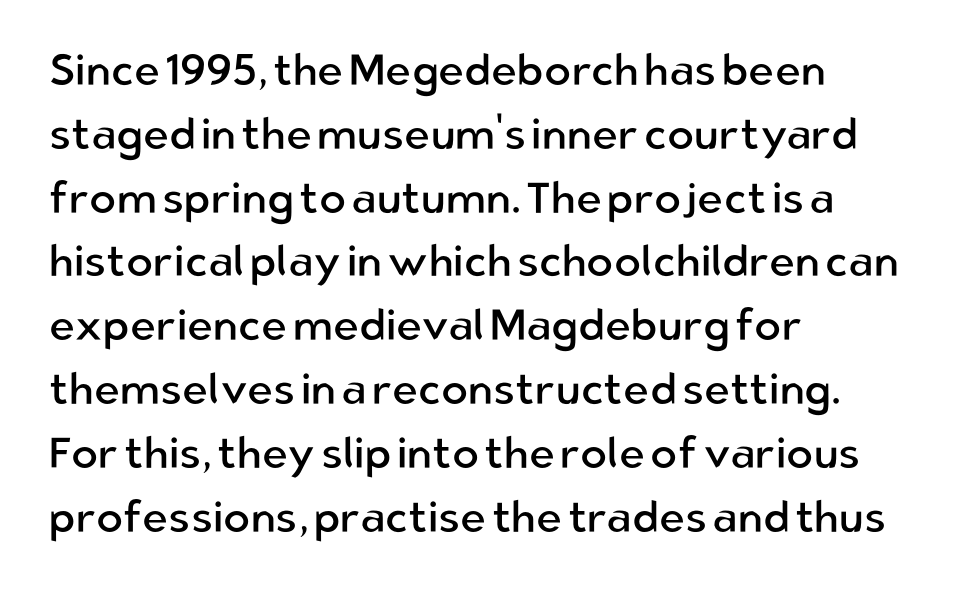
Weight: not bold — regular or lighter. The words here are not underlined. The vertical gap from one line to the next is medium. The face used here is a sans, in the tradition of grotesques and geometrics. Compared with typical body copy, the letter spacing here is the same.
